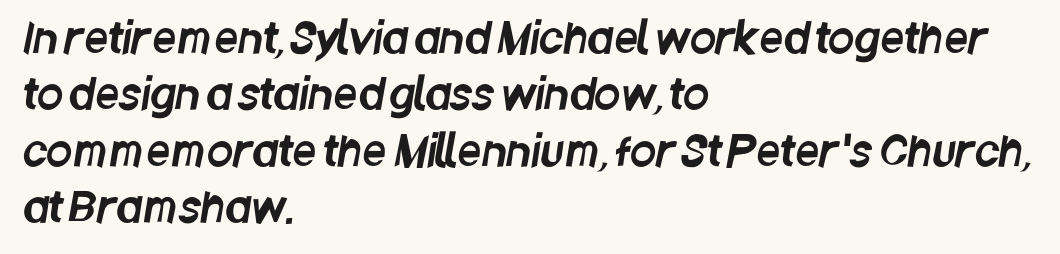
{"serif": "no", "width": "condensed", "stroke_contrast": "low", "x_height": "large", "monospaced": "no", "underline": "no", "align": "left", "line_spacing": "normal", "line_spacing_ratio": 1.34, "letter_spacing": "normal", "letter_spacing_em": 0.0, "glyph_px": 42}
